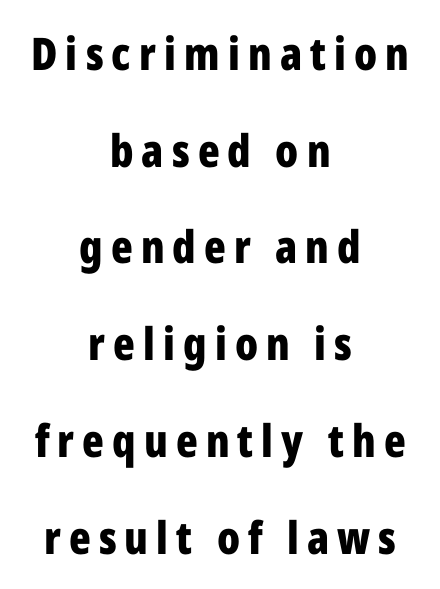
The image shows 45 px bold, condensed sans-serif type, upright; set centered, loose line spacing (2.15x), not underlined; low stroke contrast and a medium x-height.
